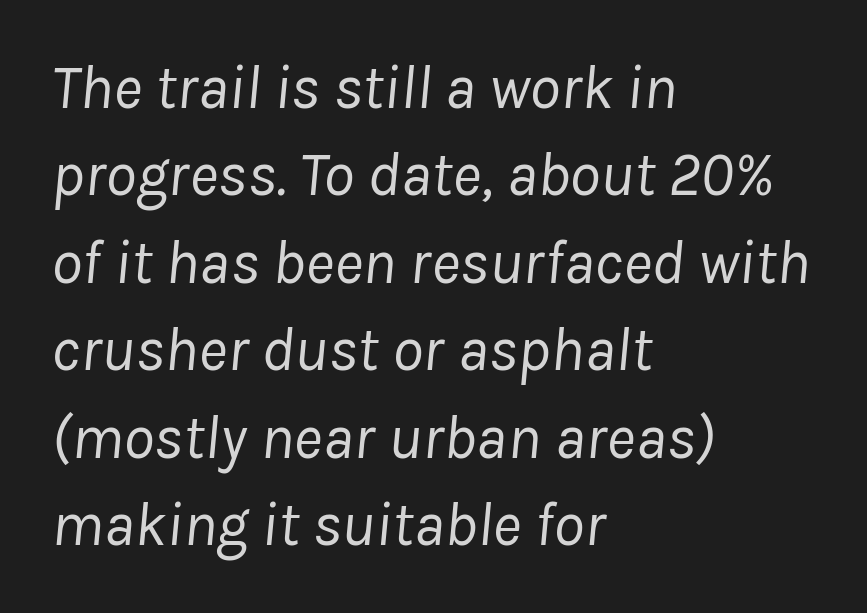
The image shows 62 px regular-weight type, italic (leaning right); set left-aligned, normal line spacing (1.41x), normal letter spacing, not underlined; low stroke contrast and a medium x-height.
